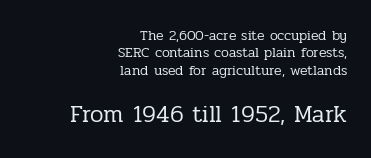
{"italic": "no", "bold": "no", "underline": "no", "align": "right", "line_spacing_ratio": 1.24, "letter_spacing": "normal", "letter_spacing_em": 0.0, "larger_block": "second", "size_ratio": 1.71, "glyph_px": 24}
